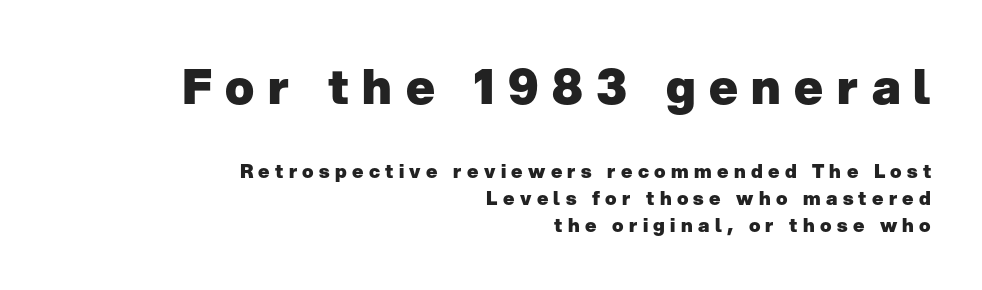
{"serif": "no", "italic": "no", "bold": "yes", "weight": "heavy", "width": "normal", "stroke_contrast": "low", "x_height": "medium", "monospaced": "no", "underline": "no", "align": "right", "line_spacing": "normal", "line_spacing_ratio": 1.41, "letter_spacing": "wide", "letter_spacing_em": 0.28, "larger_block": "first", "size_ratio": 2.53, "glyph_px": 48}
